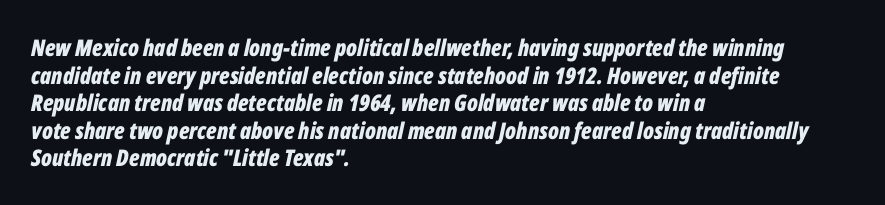
Left-aligned paragraph, ragged on the right. Looking at the ascenders, they clearly lean. Each word holds together tightly as a unit, with standard inter-letter gaps. Only glyphs here, with clear space below each row.
